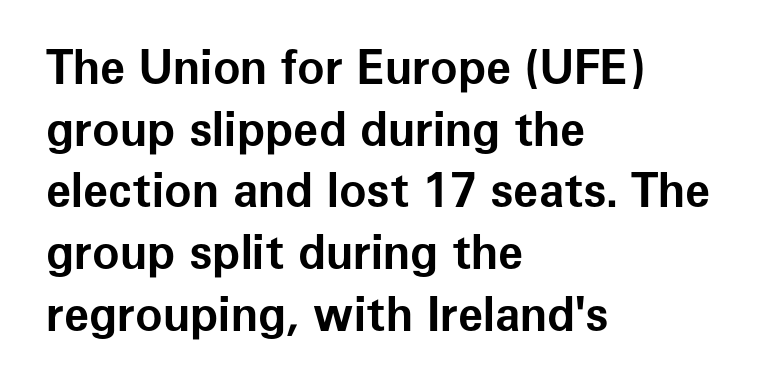
The image shows 46 px bold sans-serif type, upright; set left-aligned, normal line spacing (1.34x), normal letter spacing, not underlined; low stroke contrast and a medium x-height.
